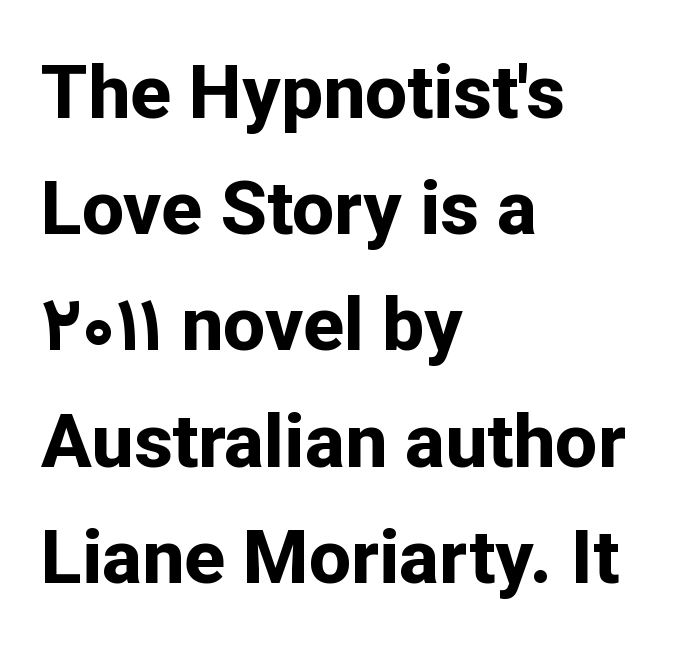
The rendering shows plain stroke endings on the letterforms — a sans-serif design. The compositor pushed each line to the left boundary. The gap between lines stays unmarked. Rendered with straight, roman letterforms. One glance says typical: line gaps are just what's usual.
